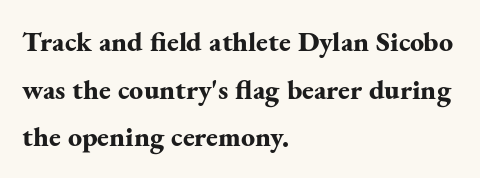
{"serif": "yes", "italic": "no", "bold": "yes", "weight": "bold", "width": "normal", "stroke_contrast": "medium", "x_height": "small", "monospaced": "no", "underline": "no", "align": "left", "line_spacing": "normal", "line_spacing_ratio": 1.7, "letter_spacing": "normal", "letter_spacing_em": 0.0, "glyph_px": 28}
